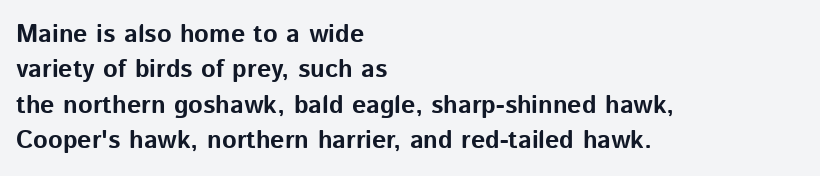
The strokes are fattened all the way to bold. Does the copy run flush right? No — it runs flush left. The face used here is rendered with its standard letterfit. Does the leading feel generous? No, just average. The typography opts for an upright posture over an oblique one.
